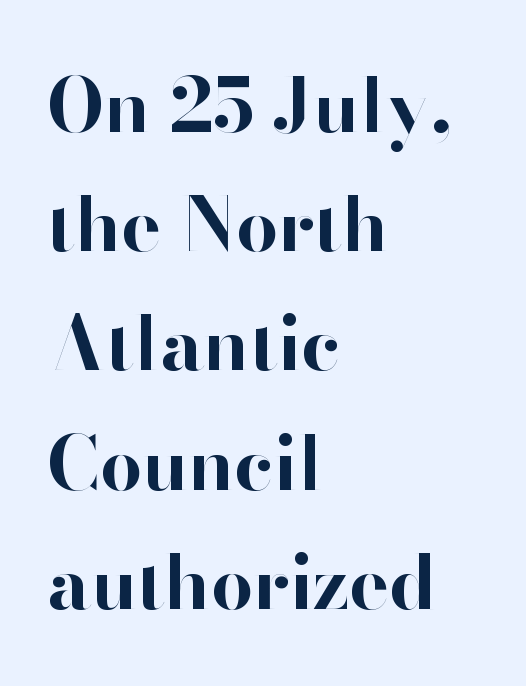
{"serif": "no", "italic": "no", "bold": "yes", "weight": "bold", "width": "normal", "stroke_contrast": "high", "x_height": "small", "monospaced": "no", "underline": "no", "align": "left", "line_spacing": "normal", "line_spacing_ratio": 1.59, "letter_spacing": "normal", "letter_spacing_em": 0.0, "glyph_px": 75}
